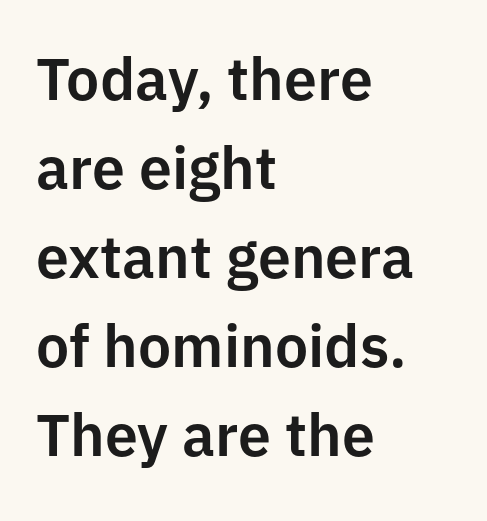
Q: Is the text italic (slanted)? A: No, it is upright.
Q: Is the typeface a serif or a sans-serif typeface? A: Sans-serif.
Q: Is the text underlined? A: No.
Q: How is the paragraph aligned? A: Left-aligned.
Q: Is the spacing between letters normal or unusually wide? A: Normal.
Q: Is the spacing between lines tight, normal or loose? A: Normal.
Q: Width (condensed, normal, or wide)? A: Normal.
Q: Stroke contrast? A: Low.
Q: x-height? A: Medium.
Q: Monospaced? A: No.
